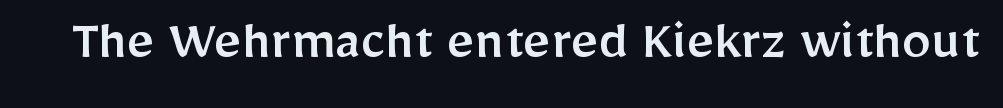
The horizontal fit of the characters is conventional and even. The face used here is proportionally spaced, like ordinary book or web type. To sum up the face: it is a sans, with no serifs. This is roman type, the default non-slanted kind. The area under the type is left untouched.
